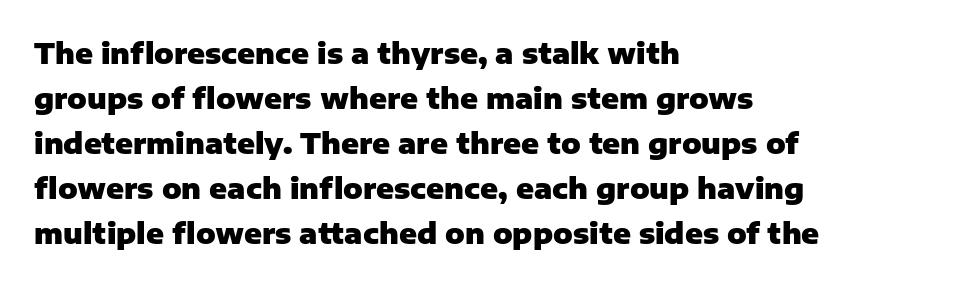
{"serif": "no", "italic": "no", "bold": "yes", "weight": "heavy", "width": "normal", "stroke_contrast": "low", "x_height": "medium", "monospaced": "no", "underline": "no", "align": "left", "line_spacing": "normal", "line_spacing_ratio": 1.55, "letter_spacing": "normal", "letter_spacing_em": 0.0, "glyph_px": 29}
